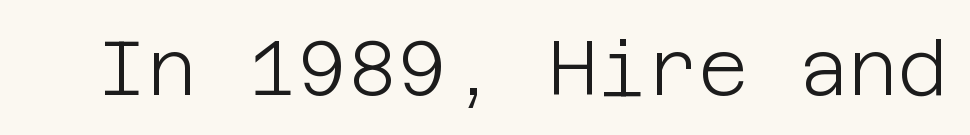
Glyph-to-glyph distance matches everyday printed text. The font family rendered here belongs to the sans-serif group. Weight class: somewhere from thin through regular. Nope, not italic — everything's standing straight. The space directly below the letters is spotless.
